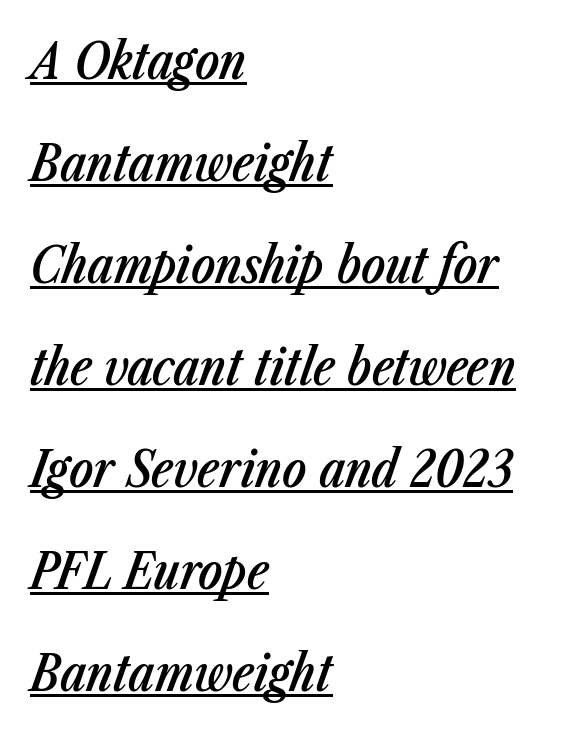
Q: Is the text bold? A: Semi-bold.
Q: Is the text italic (slanted)? A: Yes, it leans right by about 23 degrees.
Q: Is the text underlined? A: Yes.
Q: How is the paragraph aligned? A: Left-aligned.
Q: Is the spacing between letters normal or unusually wide? A: Normal.
Q: Is the spacing between lines tight, normal or loose? A: Loose.
Q: Width (condensed, normal, or wide)? A: Condensed.
Q: Stroke contrast? A: Low.
Q: x-height? A: Medium.
Q: Monospaced? A: No.
